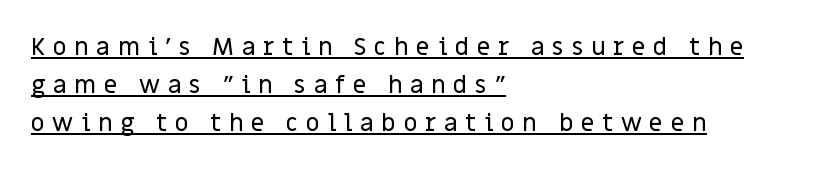
These lines stack with their left ends in a neat column. The string is rendered with underlining switched on. How are the letters spaced? Widely, with obvious added tracking. Students, observe: this is what conventionally led text looks like. The lettering holds an erect, upright posture throughout.
